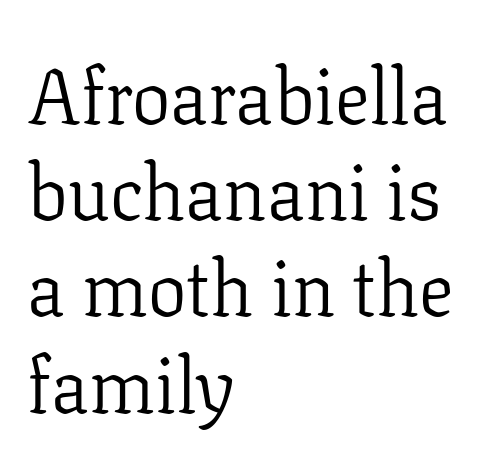
The image shows 77 px light serif type, upright; set left-aligned, normal line spacing (1.25x), normal letter spacing, not underlined; low stroke contrast and a medium x-height.
